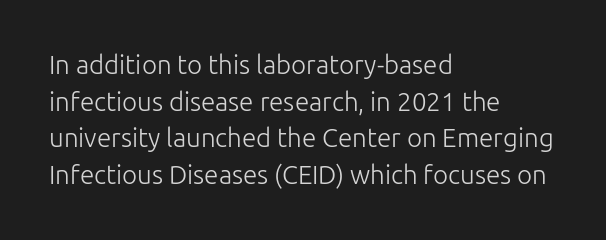
Q: Is the text bold? A: No.
Q: Is the text italic (slanted)? A: No, it is upright.
Q: Is the text underlined? A: No.
Q: How is the paragraph aligned? A: Left-aligned.
Q: Is the spacing between letters normal or unusually wide? A: Normal.
Q: Is the spacing between lines tight, normal or loose? A: Normal.
